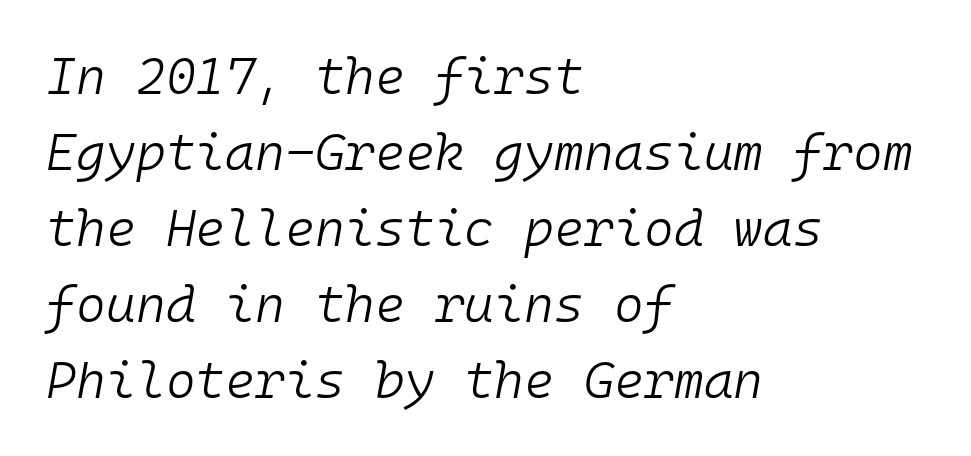
{"italic": "yes", "lean": "right", "slant_degrees": 10, "bold": "no", "weight": "light", "width": "normal", "stroke_contrast": "low", "x_height": "medium", "monospaced": "yes", "underline": "no", "align": "left", "line_spacing": "normal", "line_spacing_ratio": 1.49, "letter_spacing": "normal", "letter_spacing_em": 0.0, "glyph_px": 51}
